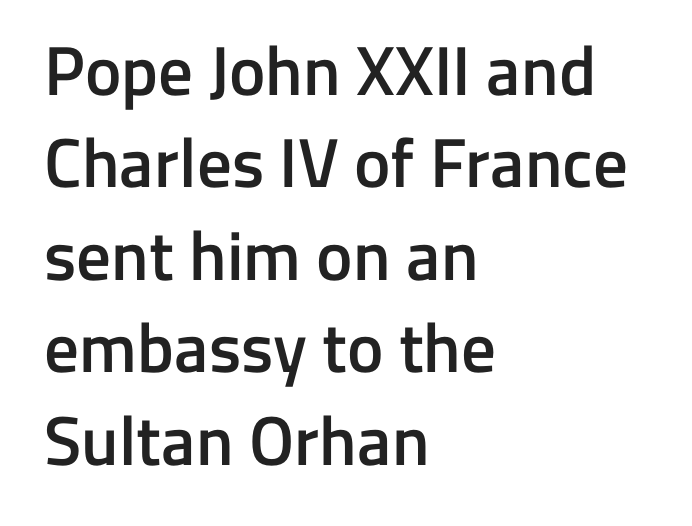
{"serif": "no", "italic": "no", "bold": "semi", "weight": "semibold", "width": "normal", "stroke_contrast": "low", "x_height": "medium", "monospaced": "no", "underline": "no", "align": "left", "line_spacing": "normal", "line_spacing_ratio": 1.34, "letter_spacing": "normal", "letter_spacing_em": 0.0, "glyph_px": 69}
